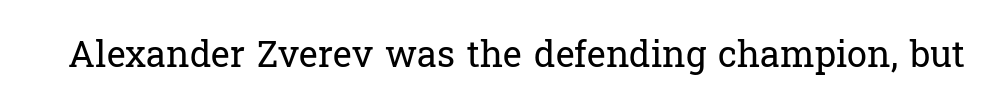
{"serif": "yes", "italic": "no", "bold": "no", "weight": "regular", "width": "normal", "stroke_contrast": "low", "x_height": "medium", "monospaced": "no", "underline": "no", "letter_spacing": "normal", "letter_spacing_em": 0.0, "glyph_px": 36}
